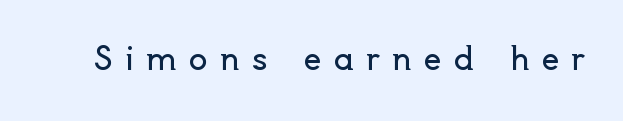
{"serif": "no", "italic": "no", "bold": "no", "weight": "regular", "width": "normal", "x_height": "small", "monospaced": "no", "underline": "no", "letter_spacing": "wide", "letter_spacing_em": 0.39, "glyph_px": 31}
